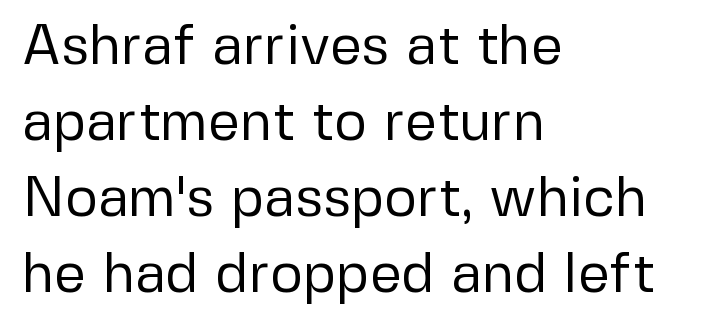
Q: Is the text bold? A: No.
Q: Is the text italic (slanted)? A: No, it is upright.
Q: Is the typeface a serif or a sans-serif typeface? A: Sans-serif.
Q: Is the text underlined? A: No.
Q: How is the paragraph aligned? A: Left-aligned.
Q: Is the spacing between letters normal or unusually wide? A: Normal.
Q: Is the spacing between lines tight, normal or loose? A: Normal.
Q: Width (condensed, normal, or wide)? A: Normal.
Q: Stroke contrast? A: Low.
Q: x-height? A: Medium.
Q: Monospaced? A: No.
